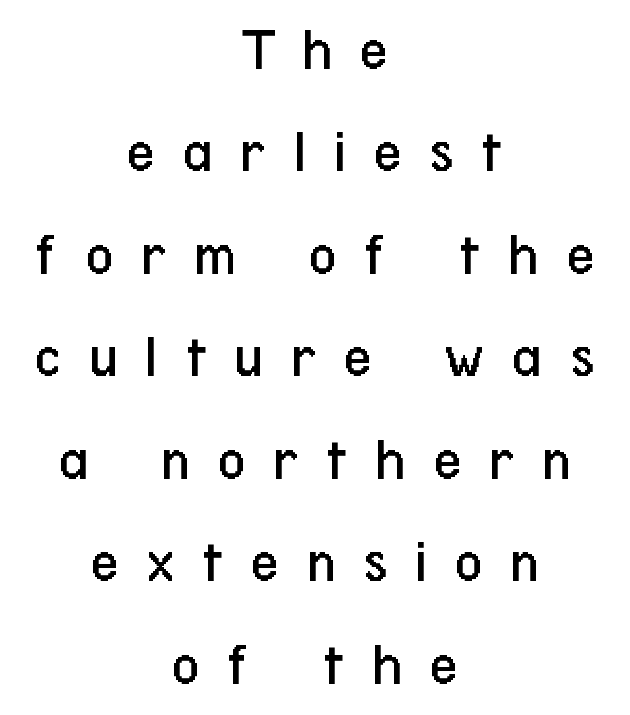
The image shows 61 px regular-weight, condensed sans-serif type, upright; set centered, normal line spacing (1.68x), unusually wide letter spacing (+0.45 em), not underlined; low stroke contrast and a medium x-height.
